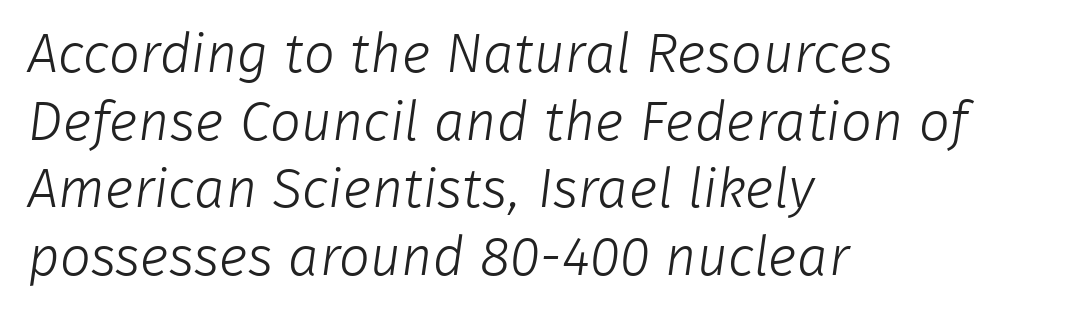
{"serif": "no", "bold": "no", "weight": "light", "width": "normal", "stroke_contrast": "low", "x_height": "medium", "monospaced": "no", "underline": "no", "align": "left", "line_spacing_ratio": 1.23, "letter_spacing": "normal", "letter_spacing_em": 0.0, "glyph_px": 55}
